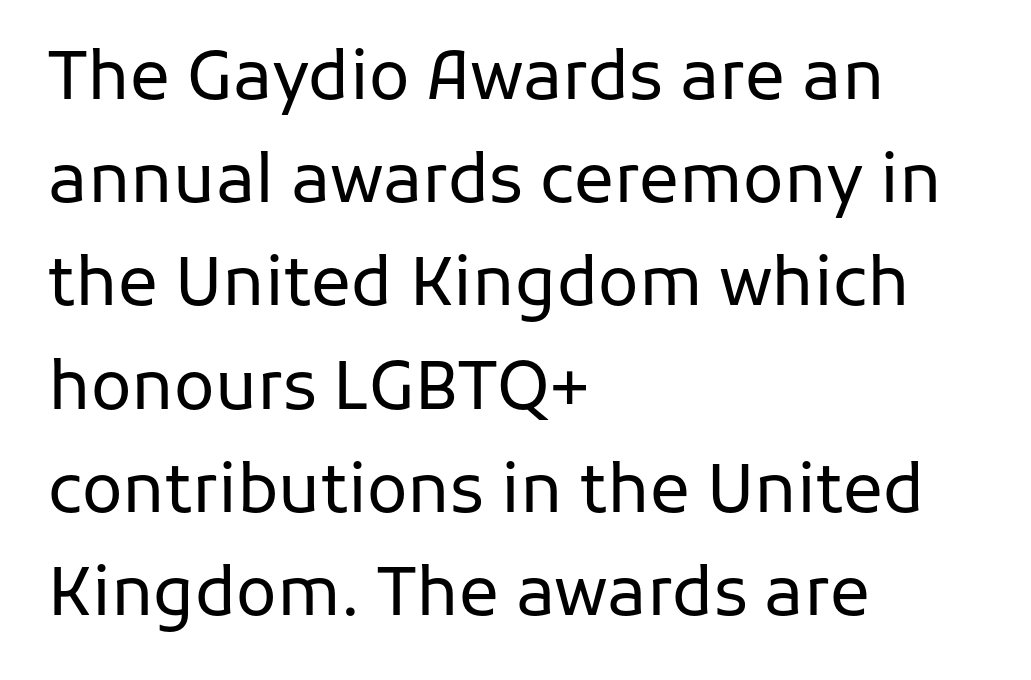
The image shows 67 px regular-weight sans-serif type, upright; set left-aligned, normal line spacing (1.54x), normal letter spacing, not underlined; low stroke contrast and a medium x-height.
